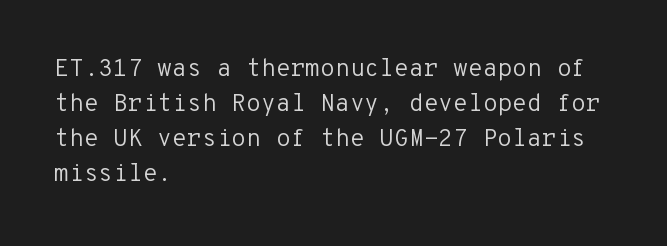
The image shows 24 px text type, upright; set left-aligned, normal line spacing (1.46x), normal letter spacing, not underlined.
